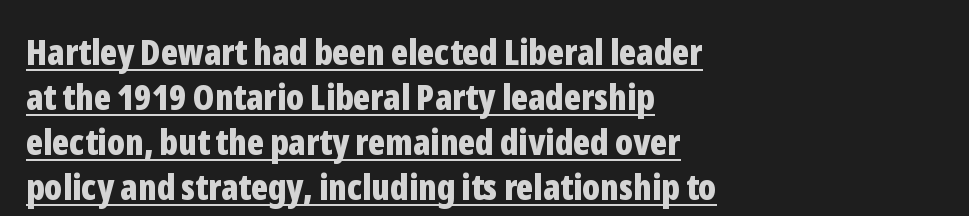
{"serif": "no", "italic": "no", "bold": "yes", "weight": "bold", "width": "condensed", "stroke_contrast": "low", "x_height": "medium", "monospaced": "no", "underline": "yes", "align": "left", "line_spacing": "normal", "line_spacing_ratio": 1.25, "letter_spacing": "normal", "letter_spacing_em": 0.0, "glyph_px": 36}
